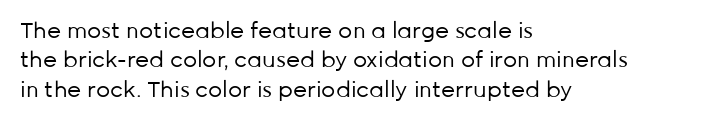
{"italic": "no", "bold": "no", "underline": "no", "align": "left", "line_spacing": "normal", "line_spacing_ratio": 1.34, "letter_spacing": "normal", "letter_spacing_em": 0.0, "glyph_px": 22}
